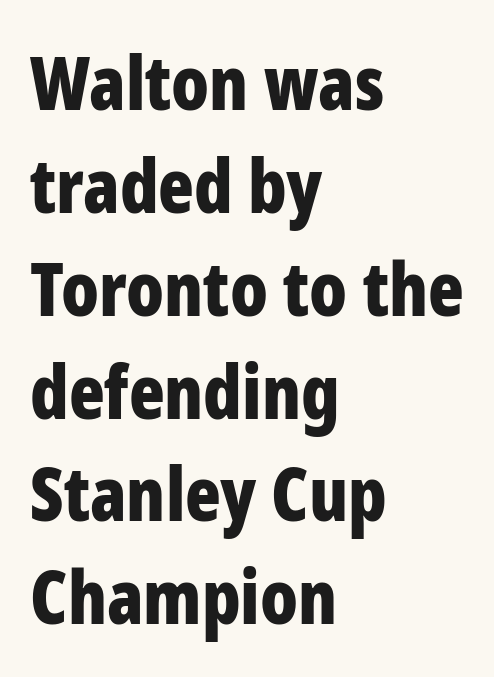
What weight is shown? A full bold with thick strokes. Line beginnings align vertically; line endings do not. Regarding serifs, this sample does without them. Here the designer chose a conventional face with non-uniform glyph widths. Does the lettering tilt? It doesn't — this is upright. Type without underlining.
